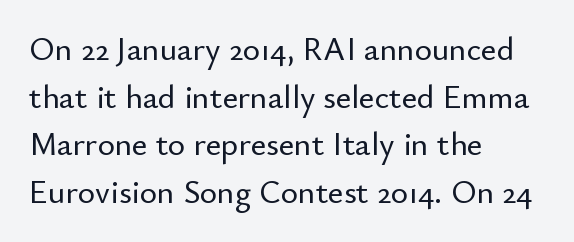
Is there any slant? The stems are plumb. Words float on clear page, feet unadorned. In terms of leading, this rendering sits right in the middle. What stands out about the letter spacing? Nothing — it is the standard amount. Classification — sans serif.
